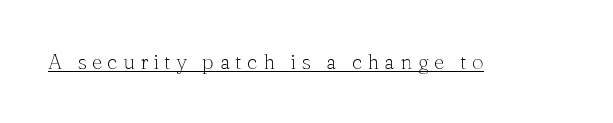
Characters remain perfectly vertical along every line. The specimen includes a rule beneath the text block's lines. No extra ink here — the face is not bold. The letters are spread apart with noticeably loose tracking.
